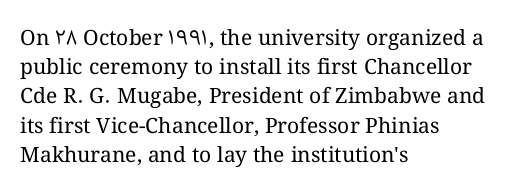
The image shows 21 px text type, upright; set left-aligned, normal line spacing (1.39x), normal letter spacing, not underlined.
